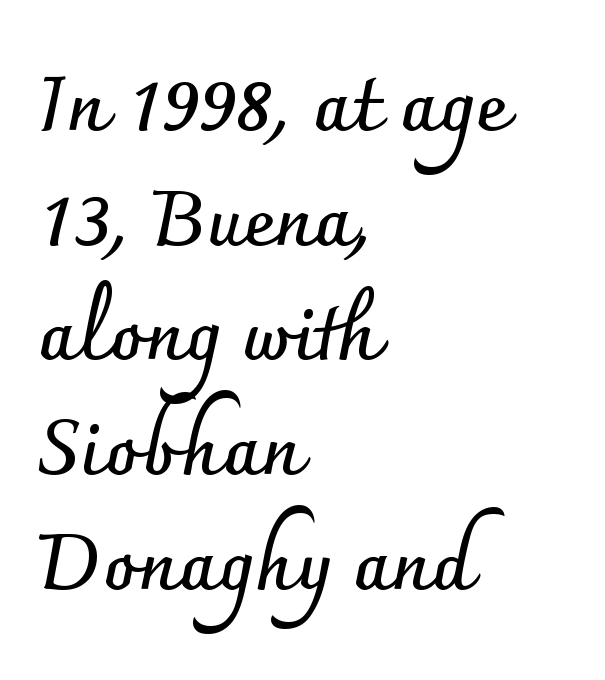
The image shows 77 px semibold sans-serif type; set left-aligned, normal line spacing (1.49x), normal letter spacing, not underlined; low stroke contrast and a small x-height.
